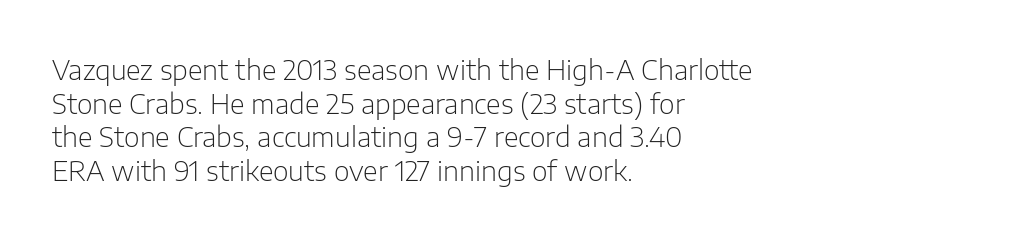
Whoever set this chose a conventional vertical rhythm. Each stroke keeps to a modest, everyday thickness or less. Is there any slant? The stems are plumb. Any mark beneath the type? The region is blank. Horizontal alignment here is leftward, the default for most running prose.
